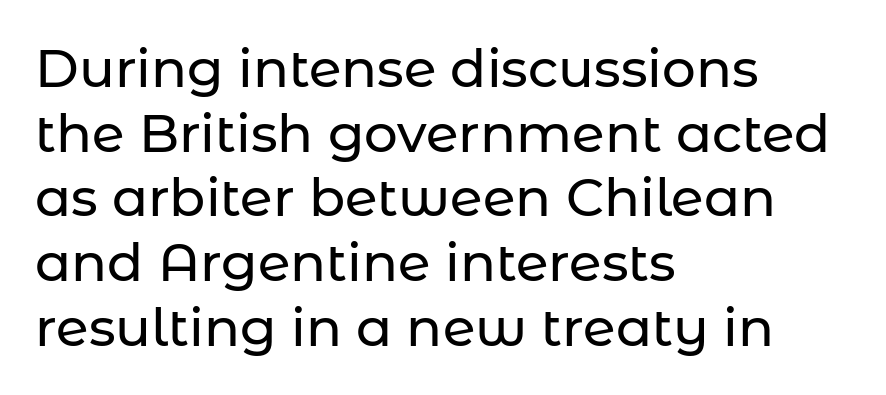
The image shows 53 px sans-serif type, upright; set left-aligned, line spacing 1.22x, normal letter spacing, not underlined; low stroke contrast and a medium x-height.
